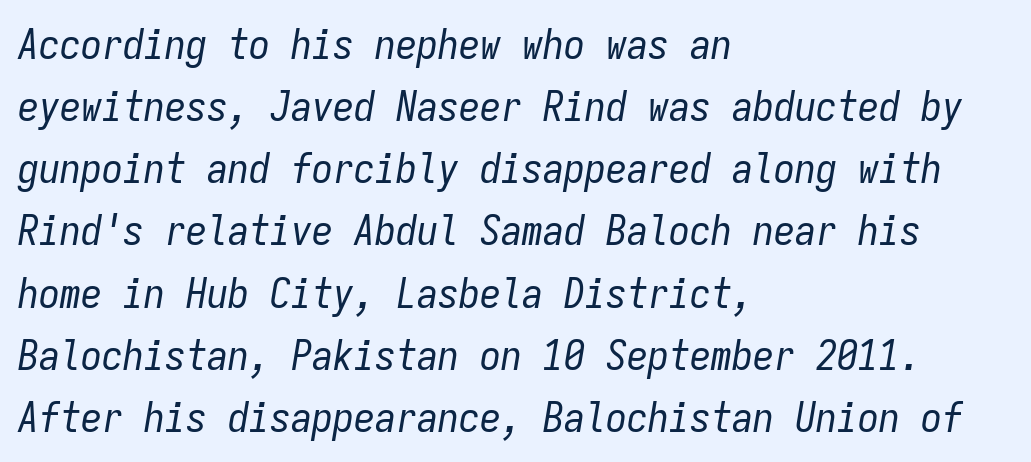
{"italic": "yes", "lean": "right", "slant_degrees": 9, "bold": "no", "weight": "regular", "width": "condensed", "stroke_contrast": "low", "x_height": "medium", "monospaced": "yes", "underline": "no", "align": "left", "line_spacing": "normal", "line_spacing_ratio": 1.48, "letter_spacing": "normal", "letter_spacing_em": 0.0, "glyph_px": 42}
